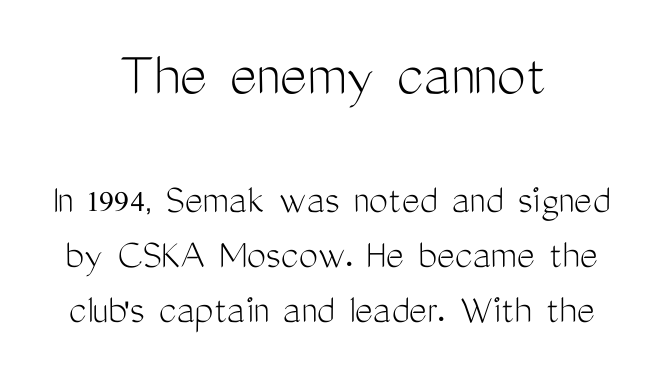
{"serif": "no", "italic": "no", "bold": "no", "weight": "light", "width": "condensed", "stroke_contrast": "medium", "x_height": "medium", "monospaced": "no", "underline": "no", "align": "center", "line_spacing": "normal", "line_spacing_ratio": 1.28, "letter_spacing": "normal", "letter_spacing_em": 0.0, "larger_block": "first", "size_ratio": 1.51, "glyph_px": 65}
